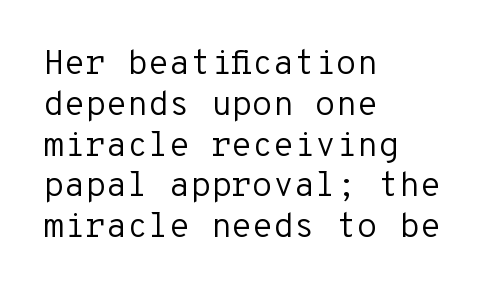
The image shows 34 px regular-weight sans-serif type, upright, monospaced; set left-aligned, line spacing 1.2x, normal letter spacing, not underlined; low stroke contrast and a medium x-height.
